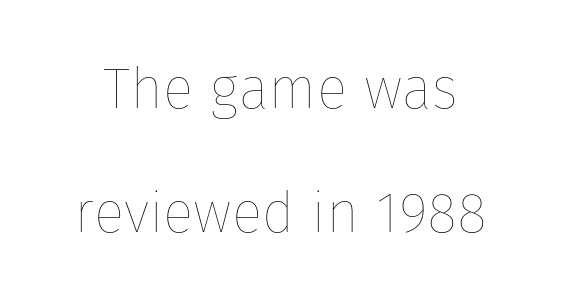
{"italic": "no", "bold": "no", "weight": "thin", "width": "normal", "stroke_contrast": "low", "x_height": "medium", "monospaced": "no", "underline": "no", "line_spacing": "loose", "line_spacing_ratio": 2.17, "letter_spacing": "normal", "letter_spacing_em": 0.0, "glyph_px": 57}
